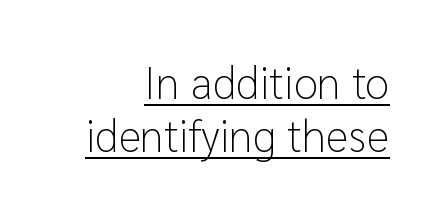
Posture: upright roman. Right-aligned paragraph, ragged on the left. The passage shown is typed in a proportional face where columns would drift. Stem width sits at or under what a default text font uses.
